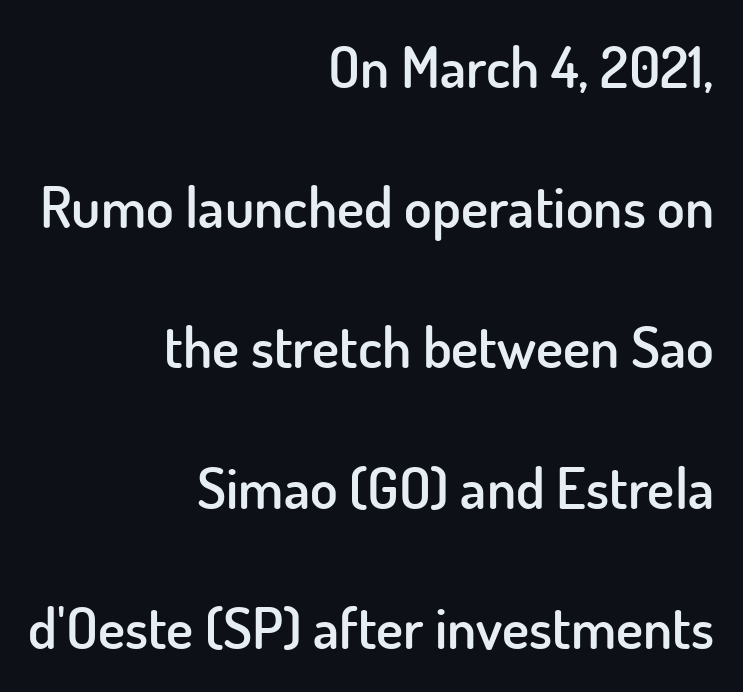
Q: Is the text bold? A: Semi-bold.
Q: Is the text italic (slanted)? A: No, it is upright.
Q: Is the typeface a serif or a sans-serif typeface? A: Sans-serif.
Q: Is the text underlined? A: No.
Q: How is the paragraph aligned? A: Right-aligned.
Q: Is the spacing between letters normal or unusually wide? A: Normal.
Q: Is the spacing between lines tight, normal or loose? A: Loose.
Q: Width (condensed, normal, or wide)? A: Normal.
Q: Stroke contrast? A: Low.
Q: x-height? A: Small.
Q: Monospaced? A: No.
